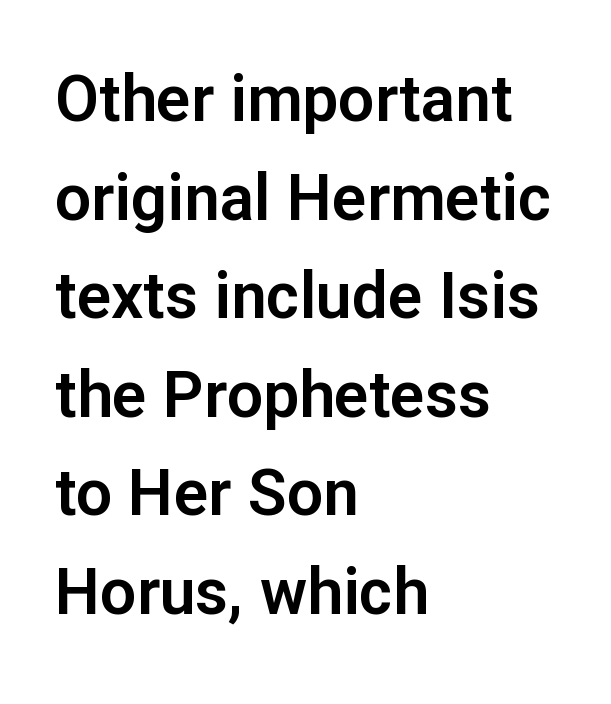
{"serif": "no", "italic": "no", "width": "normal", "stroke_contrast": "low", "x_height": "medium", "monospaced": "no", "underline": "no", "align": "left", "line_spacing": "normal", "line_spacing_ratio": 1.54, "letter_spacing": "normal", "letter_spacing_em": 0.0, "glyph_px": 64}
